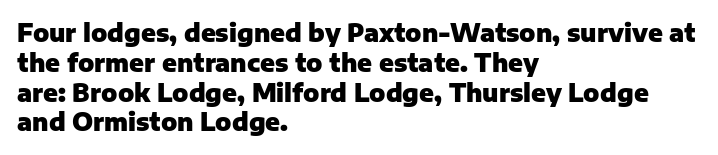
{"italic": "no", "bold": "yes", "underline": "no", "align": "left", "line_spacing_ratio": 1.24, "letter_spacing": "normal", "letter_spacing_em": 0.0, "glyph_px": 24}
